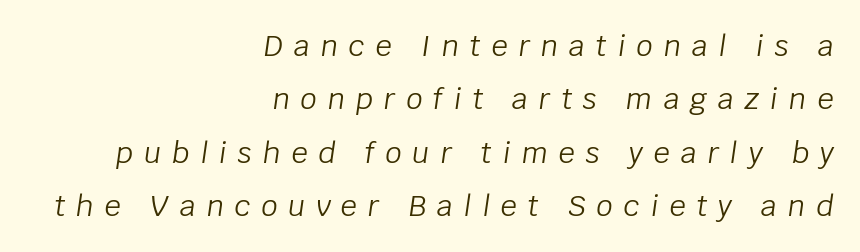
You can tell it's italic because the verticals aren't actually vertical. Each row of text sits above clean, open space. A typesetter would call this proportional, since set widths differ per character. Line endings align vertically; line beginnings do not. What stands out about the letter spacing? Its width — letters are far apart.
